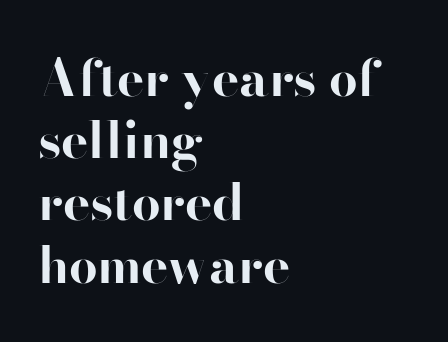
{"serif": "no", "italic": "no", "bold": "yes", "weight": "bold", "width": "normal", "stroke_contrast": "high", "x_height": "small", "monospaced": "no", "underline": "no", "align": "left", "line_spacing_ratio": 1.22, "letter_spacing": "normal", "letter_spacing_em": 0.0, "glyph_px": 51}
